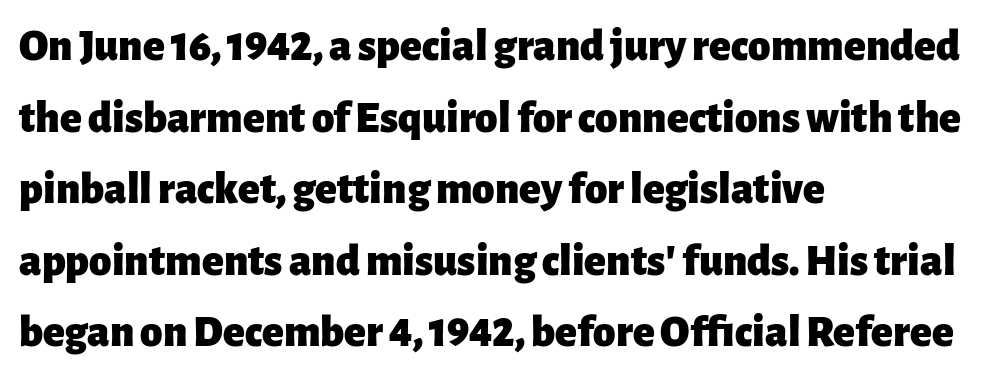
The image shows 45 px heavy sans-serif type, upright; set left-aligned, normal line spacing (1.59x), normal letter spacing, not underlined; low stroke contrast and a medium x-height.
